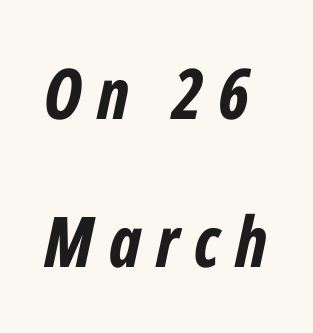
The image shows 70 px bold, condensed type, italic (leaning right); set loose line spacing (2.12x), unusually wide letter spacing (+0.22 em), not underlined; low stroke contrast and a medium x-height.
